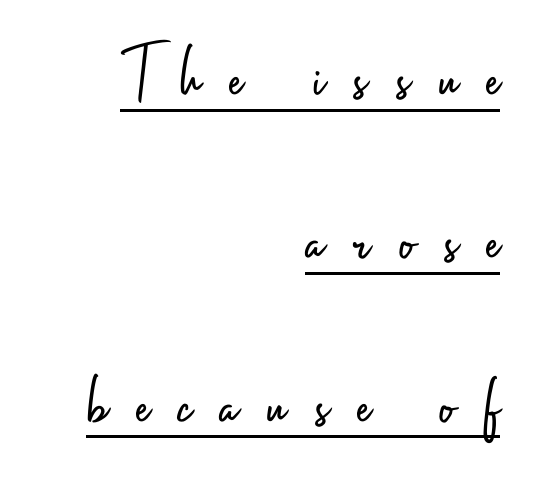
{"serif": "no", "bold": "no", "weight": "light", "width": "condensed", "stroke_contrast": "low", "x_height": "small", "monospaced": "no", "underline": "yes", "align": "right", "line_spacing": "loose", "line_spacing_ratio": 2.27, "letter_spacing": "wide", "letter_spacing_em": 0.4, "glyph_px": 72}
